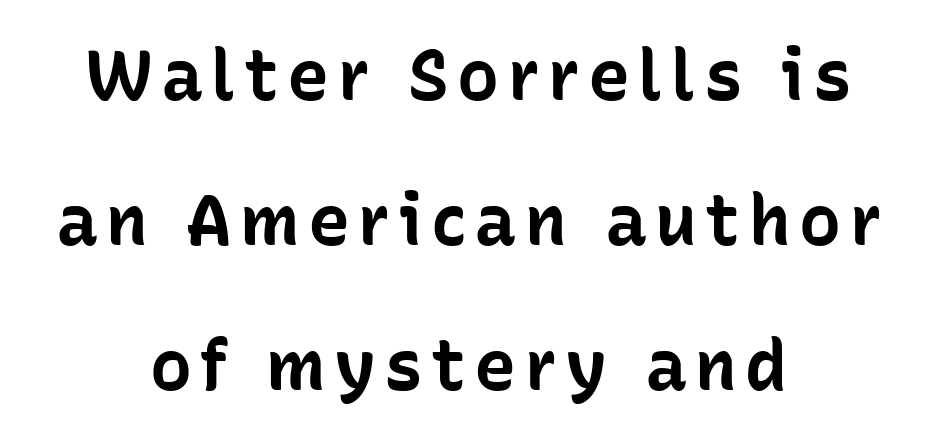
Q: Is the text bold? A: Yes.
Q: Is the text italic (slanted)? A: No, it is upright.
Q: Is the typeface a serif or a sans-serif typeface? A: Sans-serif.
Q: Is the text underlined? A: No.
Q: How is the paragraph aligned? A: Centered.
Q: Is the spacing between lines tight, normal or loose? A: Loose.
Q: Width (condensed, normal, or wide)? A: Normal.
Q: Stroke contrast? A: Low.
Q: x-height? A: Medium.
Q: Monospaced? A: No.
